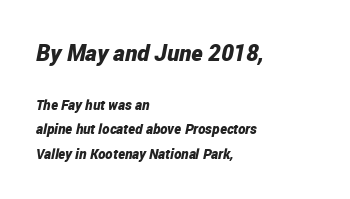
Quick note: underline off. The whole block is typeset with a tilt. Plenty of ink on the page — the face is bold. Caption: multi-line text, flush left, ragged right. Between one letter and the next there's only the usual sliver of space. If you squint, the top block still reads clearly — it's the larger of the two.
